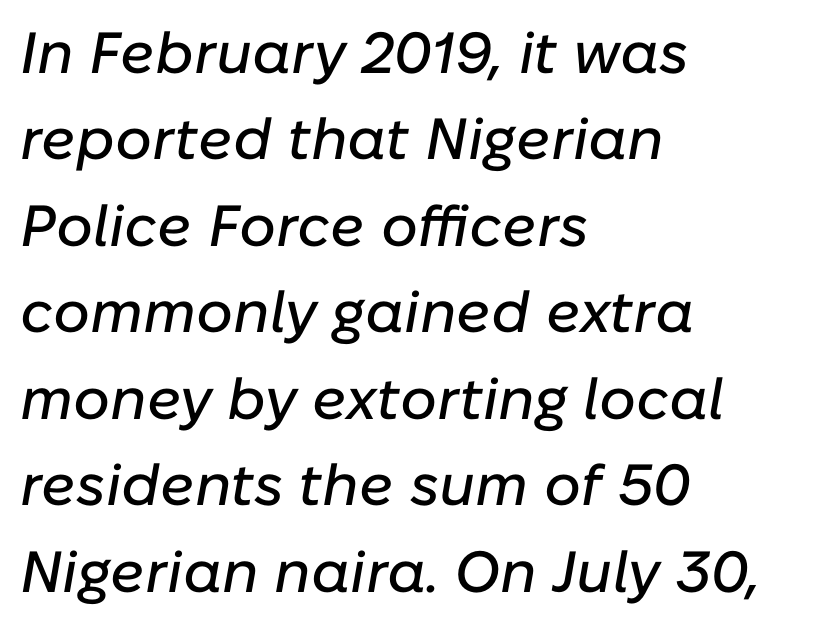
Q: Is the text italic (slanted)? A: Yes, it leans right by about 10 degrees.
Q: Is the text underlined? A: No.
Q: How is the paragraph aligned? A: Left-aligned.
Q: Is the spacing between letters normal or unusually wide? A: Normal.
Q: Is the spacing between lines tight, normal or loose? A: Normal.
Q: Width (condensed, normal, or wide)? A: Normal.
Q: Stroke contrast? A: Low.
Q: x-height? A: Medium.
Q: Monospaced? A: No.
